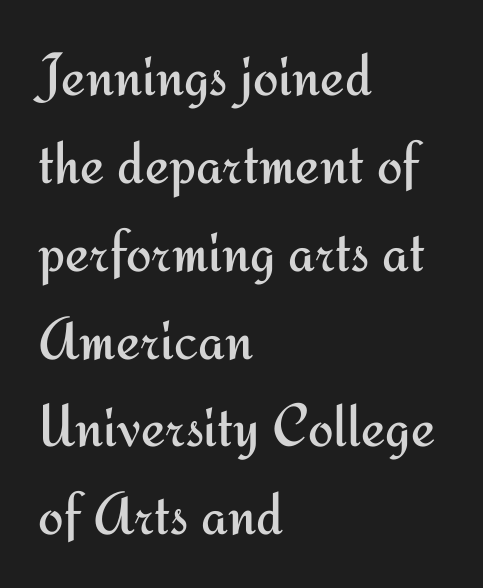
The image shows 61 px regular-weight sans-serif type, upright; set left-aligned, normal line spacing (1.44x), normal letter spacing, not underlined; medium stroke contrast and a small x-height.
